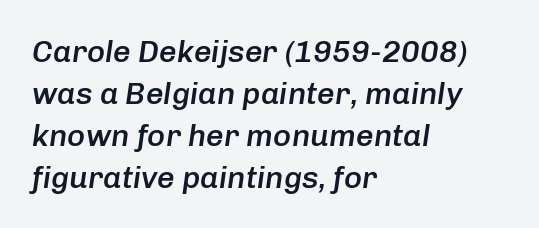
{"italic": "yes", "lean": "right", "slant_degrees": 8, "bold": "semi", "weight": "semibold", "width": "normal", "stroke_contrast": "low", "x_height": "medium", "monospaced": "no", "underline": "no", "align": "left", "line_spacing": "normal", "line_spacing_ratio": 1.35, "letter_spacing": "normal", "letter_spacing_em": 0.0, "glyph_px": 31}
